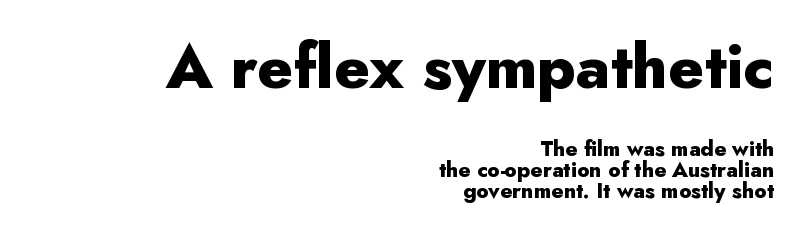
Q: Is the text bold? A: Yes.
Q: Is the text italic (slanted)? A: No, it is upright.
Q: Is the typeface a serif or a sans-serif typeface? A: Sans-serif.
Q: Is the text underlined? A: No.
Q: How is the paragraph aligned? A: Right-aligned.
Q: Is the spacing between letters normal or unusually wide? A: Normal.
Q: Is the spacing between lines tight, normal or loose? A: Tight.
Q: Which block of text is set in a larger size, the first (top) or the second (bottom)? A: The first (top) one.
Q: Width (condensed, normal, or wide)? A: Normal.
Q: Stroke contrast? A: Low.
Q: x-height? A: Small.
Q: Monospaced? A: No.
